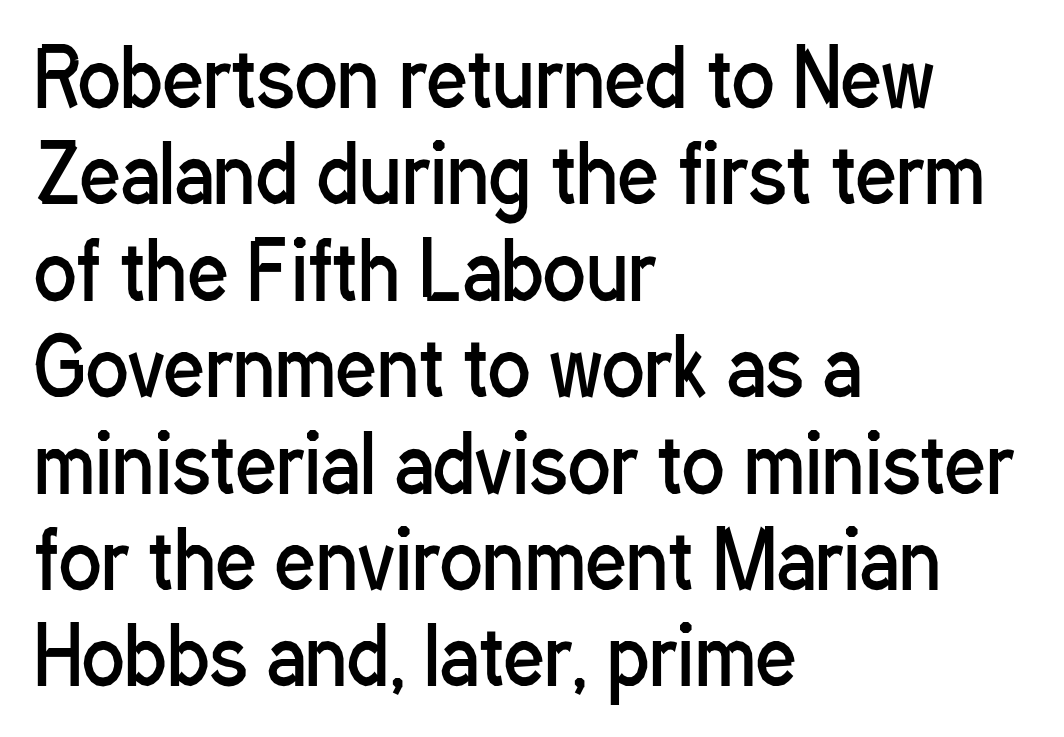
Q: Is the text bold? A: No.
Q: Is the text italic (slanted)? A: No, it is upright.
Q: Is the typeface a serif or a sans-serif typeface? A: Sans-serif.
Q: Is the text underlined? A: No.
Q: How is the paragraph aligned? A: Left-aligned.
Q: Is the spacing between letters normal or unusually wide? A: Normal.
Q: Width (condensed, normal, or wide)? A: Condensed.
Q: Stroke contrast? A: Low.
Q: x-height? A: Medium.
Q: Monospaced? A: No.
